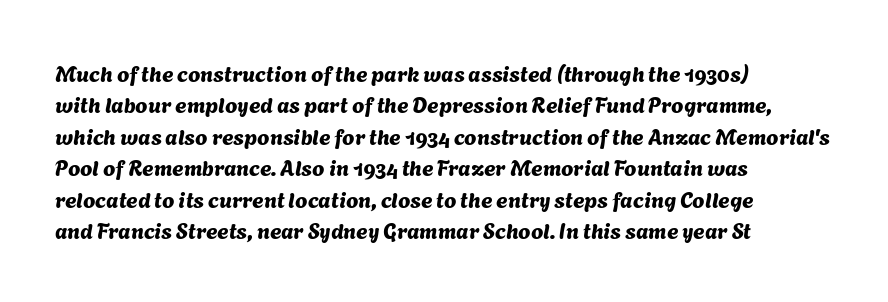
The image shows 22 px text type; set left-aligned, normal line spacing (1.43x), normal letter spacing, not underlined.
